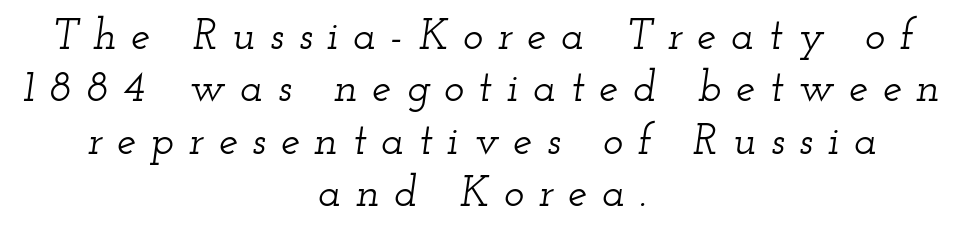
The image shows 43 px wide serif type, italic (leaning right); set centered, line spacing 1.22x, unusually wide letter spacing (+0.34 em), not underlined; low stroke contrast and a small x-height.
